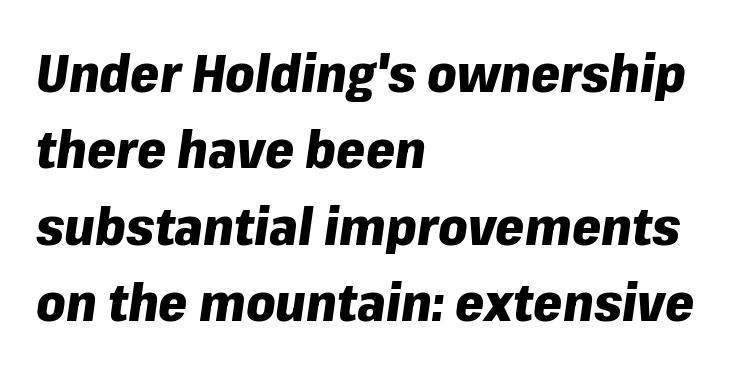
A clean baseline with only descenders dipping below it. It's the slanting kind of type. This rendering leaves character spacing at its baseline value. Regarding leading, the lines here are spaced in the standard way. Its strokes are broad and dark, the hallmark of bold type. The rendering anchors every line to the left-hand side.
